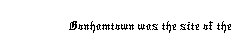
Characters follow at the spacing the type designer built in. Each row of text sits above clean, open space. A sans-serif font was chosen for this passage. Is this a fixed-width face? No — the glyphs have proportional, varying widths.
